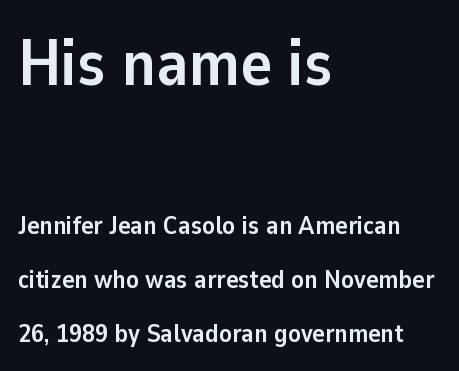
{"serif": "no", "italic": "no", "bold": "yes", "weight": "semibold", "width": "normal", "stroke_contrast": "low", "x_height": "medium", "monospaced": "no", "underline": "no", "align": "left", "line_spacing": "loose", "line_spacing_ratio": 2.07, "letter_spacing": "normal", "letter_spacing_em": 0.0, "larger_block": "first", "size_ratio": 2.54, "glyph_px": 66}
